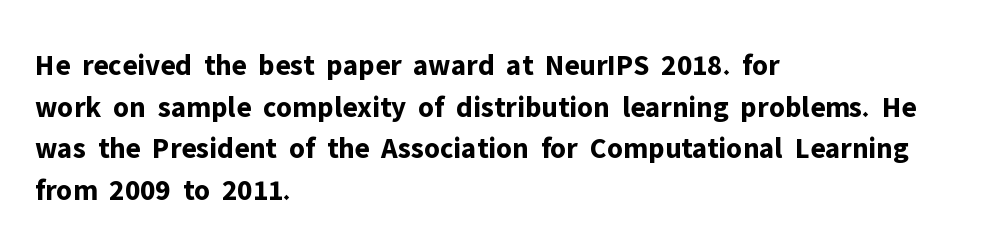
Q: Is the text bold? A: Yes.
Q: Is the text italic (slanted)? A: No, it is upright.
Q: Is the typeface a serif or a sans-serif typeface? A: Sans-serif.
Q: Is the text underlined? A: No.
Q: How is the paragraph aligned? A: Left-aligned.
Q: Is the spacing between letters normal or unusually wide? A: Normal.
Q: Is the spacing between lines tight, normal or loose? A: Normal.
Q: Width (condensed, normal, or wide)? A: Normal.
Q: Stroke contrast? A: Low.
Q: x-height? A: Medium.
Q: Monospaced? A: No.
